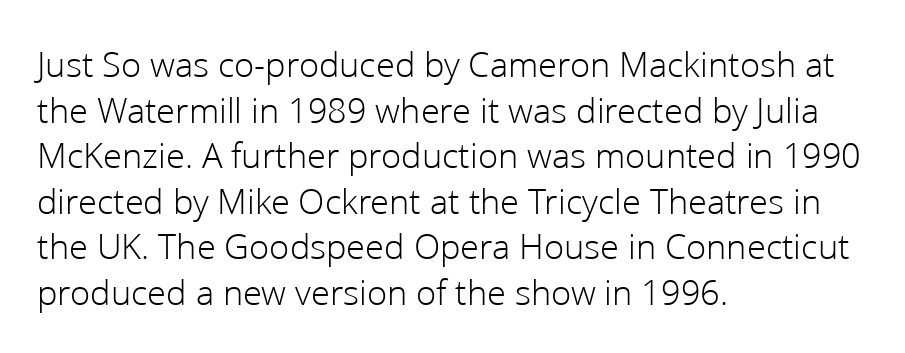
Q: Is the text bold? A: No.
Q: Is the text italic (slanted)? A: No, it is upright.
Q: Is the typeface a serif or a sans-serif typeface? A: Sans-serif.
Q: Is the text underlined? A: No.
Q: How is the paragraph aligned? A: Left-aligned.
Q: Is the spacing between letters normal or unusually wide? A: Normal.
Q: Width (condensed, normal, or wide)? A: Normal.
Q: Stroke contrast? A: Low.
Q: x-height? A: Medium.
Q: Monospaced? A: No.
